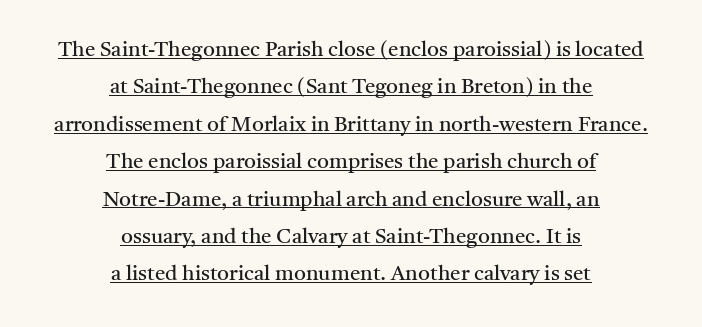
{"italic": "no", "bold": "no", "underline": "yes", "align": "center", "line_spacing_ratio": 1.78, "letter_spacing": "normal", "letter_spacing_em": 0.0, "glyph_px": 21}
